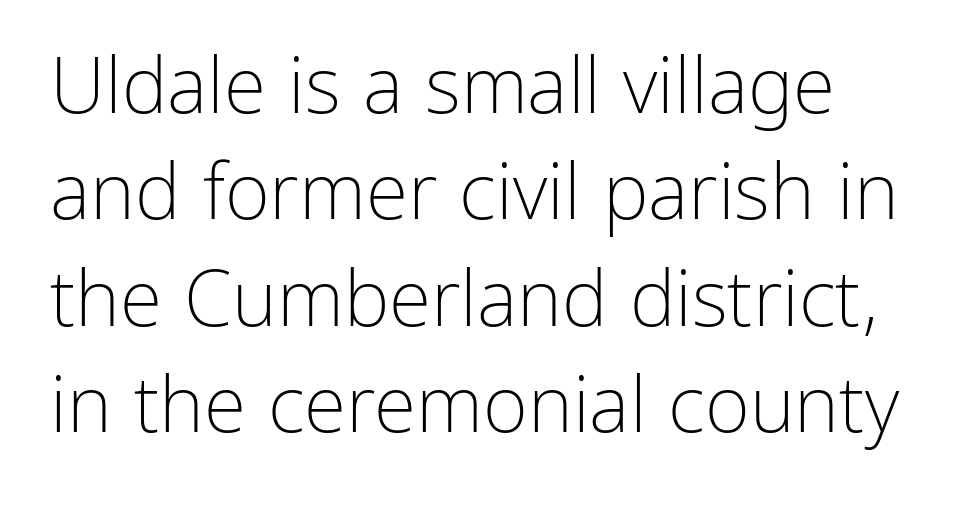
Glance below the letters and you will spot only blank space. Here the glyphs are tracked normally, forming tight word shapes. Vertical spacing — default. The rendering uses natural spacing where letterforms have individual widths.
